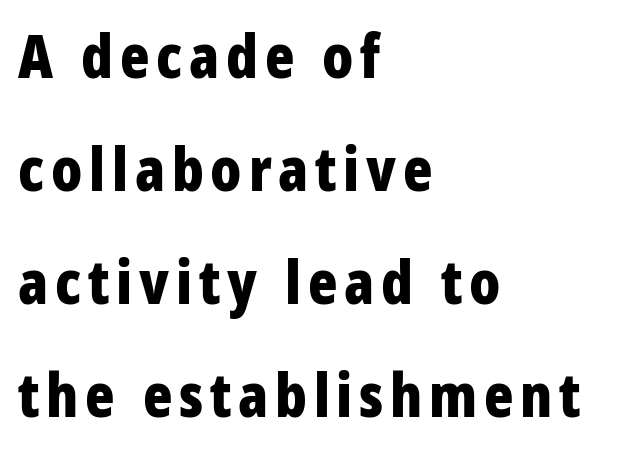
Q: Is the text bold? A: Yes.
Q: Is the text italic (slanted)? A: No, it is upright.
Q: Is the typeface a serif or a sans-serif typeface? A: Sans-serif.
Q: Is the text underlined? A: No.
Q: How is the paragraph aligned? A: Left-aligned.
Q: Width (condensed, normal, or wide)? A: Condensed.
Q: Stroke contrast? A: Low.
Q: x-height? A: Large.
Q: Monospaced? A: No.
